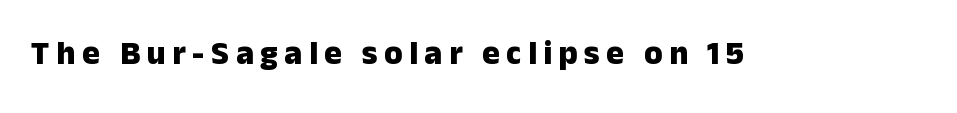
Q: Is the text bold? A: Yes.
Q: Is the text italic (slanted)? A: No, it is upright.
Q: Is the typeface a serif or a sans-serif typeface? A: Sans-serif.
Q: Is the text underlined? A: No.
Q: Is the spacing between letters normal or unusually wide? A: Unusually wide.
Q: Width (condensed, normal, or wide)? A: Normal.
Q: Stroke contrast? A: Low.
Q: x-height? A: Medium.
Q: Monospaced? A: No.
